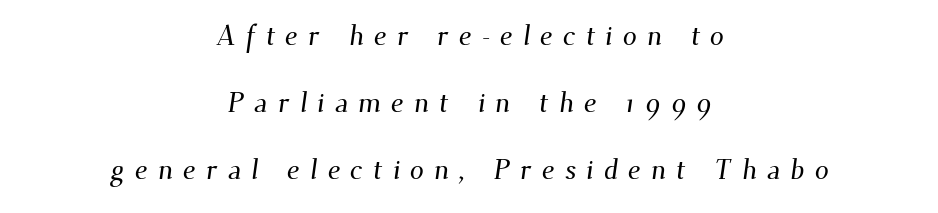
{"serif": "yes", "width": "normal", "stroke_contrast": "medium", "x_height": "small", "monospaced": "no", "underline": "no", "align": "center", "line_spacing": "loose", "line_spacing_ratio": 2.39, "letter_spacing": "wide", "letter_spacing_em": 0.36, "glyph_px": 28}
